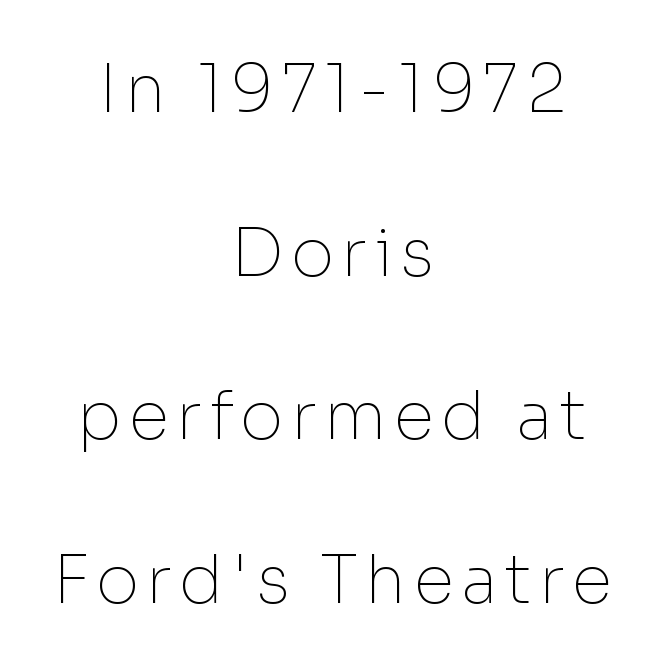
Q: Is the text bold? A: No.
Q: Is the text italic (slanted)? A: No, it is upright.
Q: Is the typeface a serif or a sans-serif typeface? A: Sans-serif.
Q: Is the text underlined? A: No.
Q: How is the paragraph aligned? A: Centered.
Q: Is the spacing between lines tight, normal or loose? A: Loose.
Q: Width (condensed, normal, or wide)? A: Normal.
Q: Stroke contrast? A: Low.
Q: x-height? A: Medium.
Q: Monospaced? A: No.
